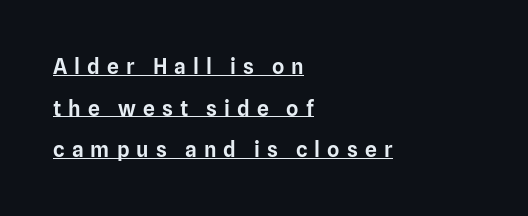
The image shows 21 px text type, upright; set left-aligned, loose line spacing (1.98x), unusually wide letter spacing (+0.34 em), underlined.
